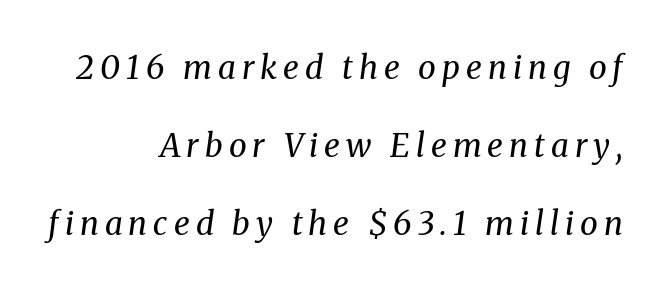
The image shows 32 px regular-weight serif type, italic (leaning right); set right-aligned, loose line spacing (2.44x), not underlined; medium stroke contrast and a medium x-height.
